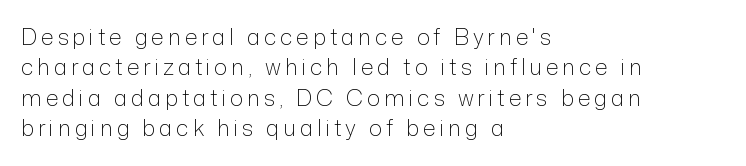
Heaviness? Minimal to ordinary, like unemphasized prose. Reading down the block, your eye returns to a fixed left position each line. Leading: standard. The letters stand straight up with perfectly vertical stems.
